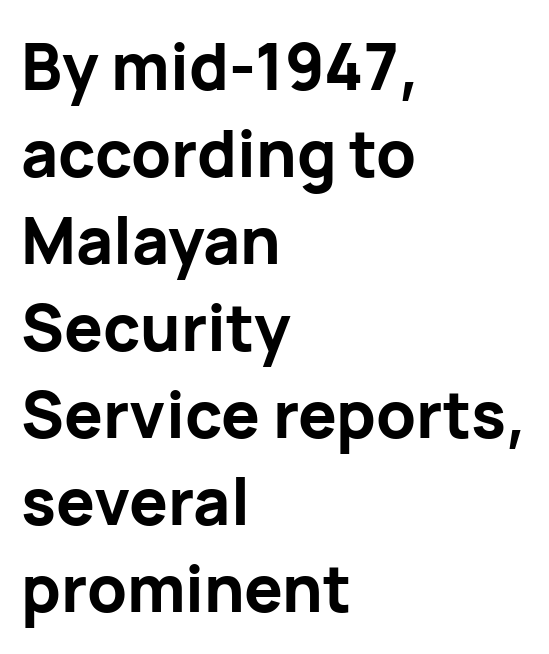
{"serif": "no", "italic": "no", "bold": "yes", "weight": "bold", "width": "normal", "stroke_contrast": "low", "x_height": "medium", "monospaced": "no", "underline": "no", "align": "left", "line_spacing": "normal", "line_spacing_ratio": 1.36, "letter_spacing": "normal", "letter_spacing_em": 0.0, "glyph_px": 64}
